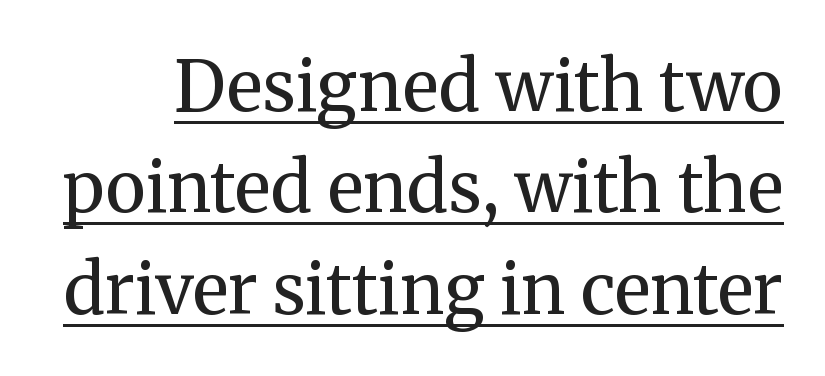
Each line of the rendering has a horizontal stroke beneath the glyphs. Serifs: yes, visible at the terminals of the letterforms. The rendering uses natural spacing where letterforms have individual widths. Is there much room between lines? A standard amount, neither cramped nor airy. Heaviness? Minimal to ordinary, like unemphasized prose. This is the regular roman posture of the typeface.
